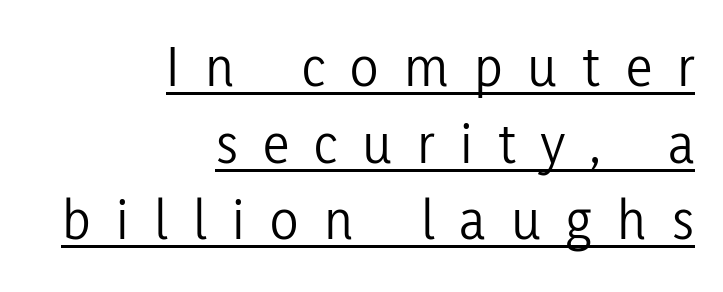
The image shows 59 px light, condensed sans-serif type, upright; set right-aligned, normal line spacing (1.3x), unusually wide letter spacing (+0.43 em), underlined; low stroke contrast and a medium x-height.
